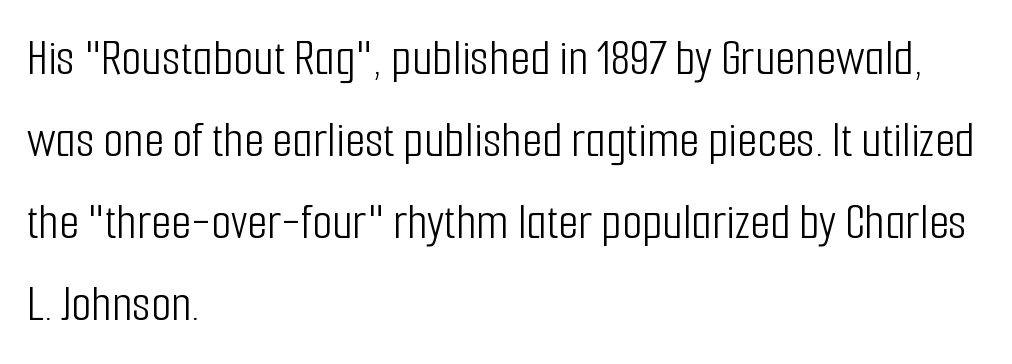
{"serif": "no", "italic": "no", "bold": "no", "weight": "light", "width": "condensed", "stroke_contrast": "low", "x_height": "medium", "monospaced": "no", "underline": "no", "align": "left", "line_spacing": "normal", "line_spacing_ratio": 1.58, "letter_spacing": "normal", "letter_spacing_em": 0.0, "glyph_px": 52}
